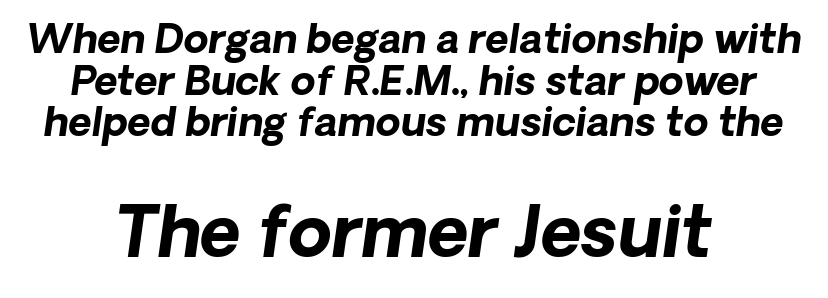
{"serif": "no", "bold": "yes", "weight": "bold", "width": "normal", "stroke_contrast": "low", "x_height": "medium", "monospaced": "no", "underline": "no", "align": "center", "line_spacing": "tight", "line_spacing_ratio": 1.04, "letter_spacing": "normal", "letter_spacing_em": 0.0, "larger_block": "second", "size_ratio": 1.75, "glyph_px": 70}
